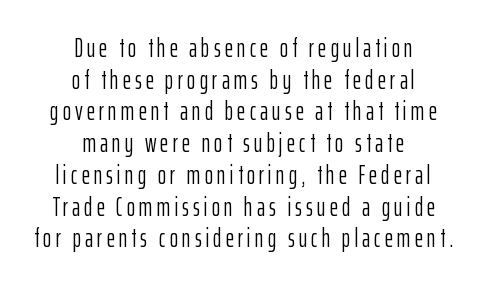
{"italic": "no", "bold": "no", "underline": "no", "align": "center", "line_spacing_ratio": 1.22, "glyph_px": 26}
